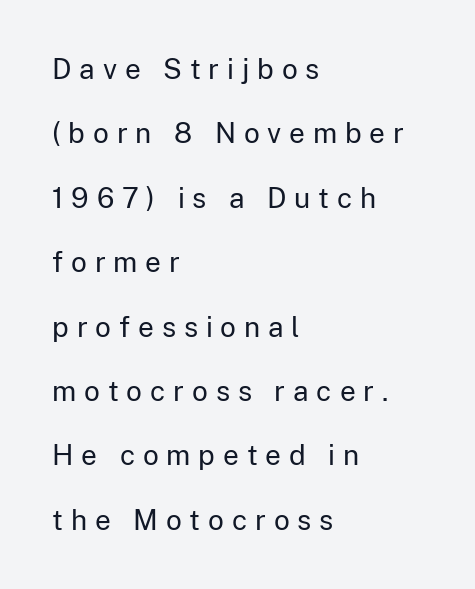
{"serif": "no", "italic": "no", "bold": "no", "weight": "regular", "width": "normal", "stroke_contrast": "low", "x_height": "medium", "monospaced": "no", "underline": "no", "align": "left", "line_spacing": "loose", "line_spacing_ratio": 2.3, "letter_spacing": "wide", "letter_spacing_em": 0.28, "glyph_px": 28}
